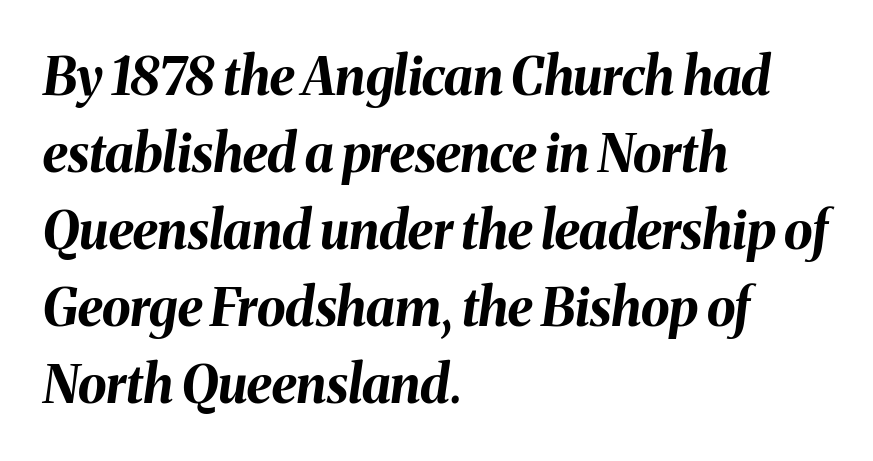
{"italic": "yes", "lean": "right", "slant_degrees": 8, "bold": "yes", "weight": "bold", "width": "normal", "stroke_contrast": "medium", "x_height": "medium", "monospaced": "no", "underline": "no", "align": "left", "line_spacing": "normal", "line_spacing_ratio": 1.48, "letter_spacing": "normal", "letter_spacing_em": 0.0, "glyph_px": 52}
